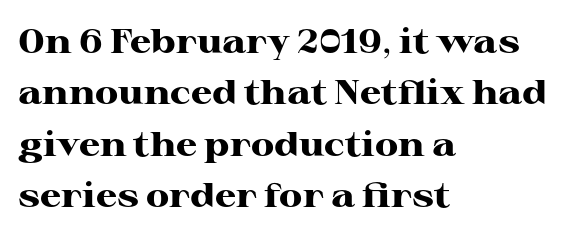
Little horizontal feet cap the strokes, marking this as serif type. The space directly below the letters is spotless. Ascenders rise straight up at ninety degrees. On the weight axis this lands at bold, roughly 700. Visually the block forms a straight wall on the left and a jagged coastline on the right. Evenly set lines give the paragraph a standard silhouette.
